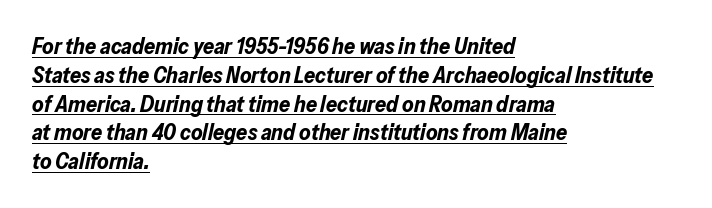
Q: Is the text bold? A: Yes.
Q: Is the text italic (slanted)? A: Yes, it leans right by about 13 degrees.
Q: Is the text underlined? A: Yes.
Q: How is the paragraph aligned? A: Left-aligned.
Q: Is the spacing between letters normal or unusually wide? A: Normal.
Q: Is the spacing between lines tight, normal or loose? A: Normal.
